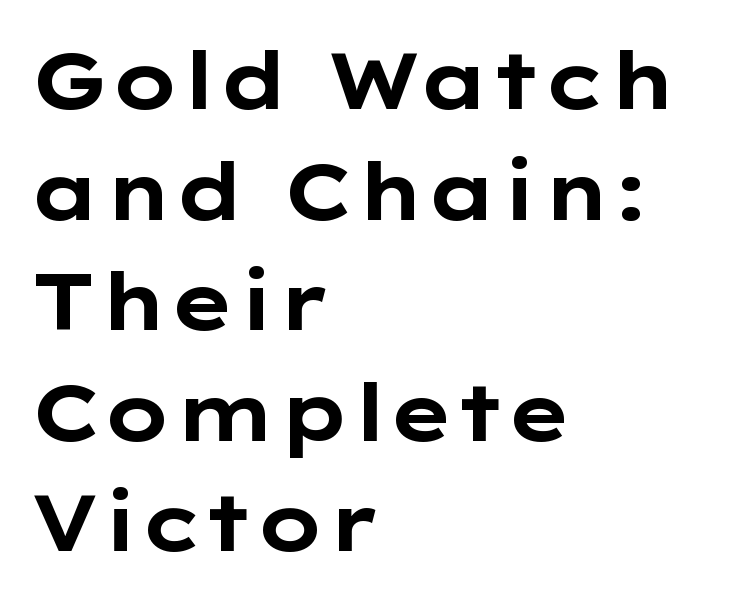
The rendering uses a moderate line-height, typical for paragraphs. The rendering keeps characters at their native spacing. Regarding serifs, this sample does without them. The area under the type is left untouched. The letters stand upright; this is a roman face.
